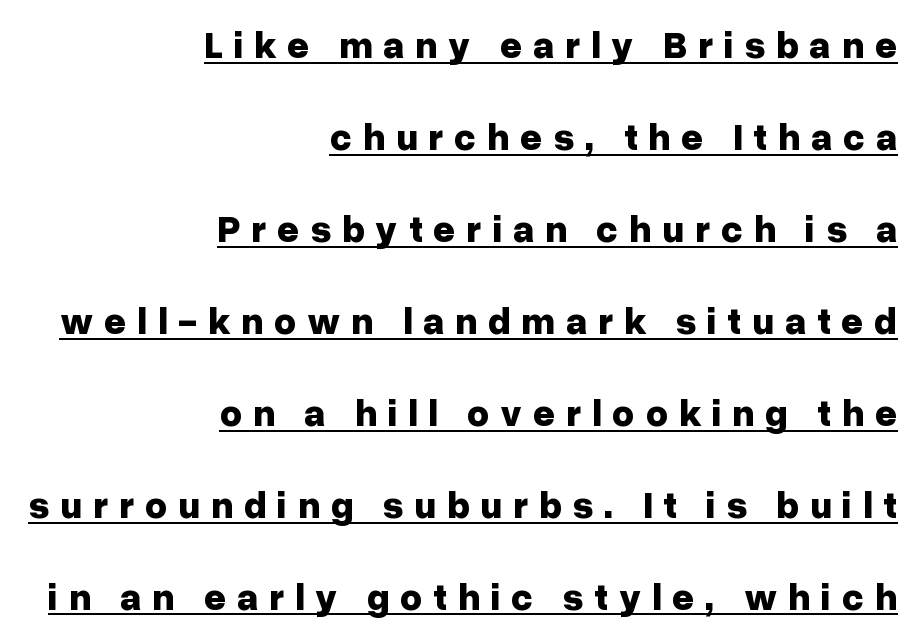
This sample carries an underscore along the baseline area. Weight: bold. The rendering shows plain stroke endings on the letterforms — a sans-serif design. The tracking reads as deliberately expanded to a designer's eye. Each line ends at the same right margin while the left side varies. The space between consecutive lines is lavish.
